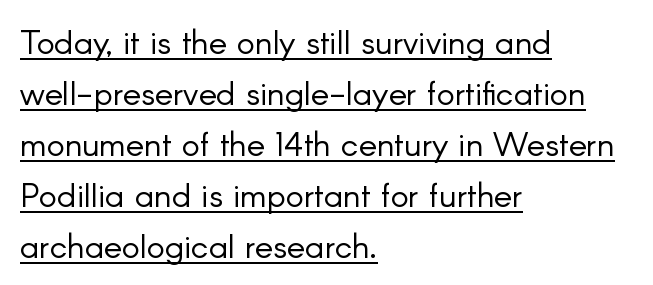
Caption: face not bold, strokes unweighted. No italicization has been applied; the sample stays upright. You could not count columns in this text — the font is proportionally spaced. Compared with typical paragraphs, the rows here are spaced about the same. A sans-serif font was chosen for this passage. Short note: letters normally spaced.
